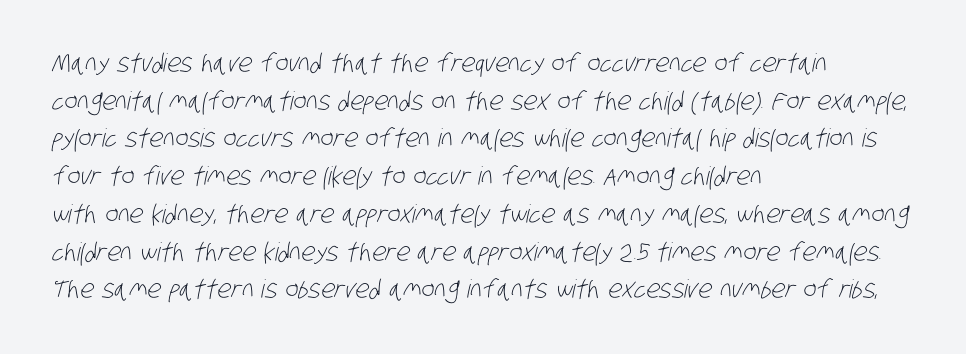
Q: Is the text bold? A: No.
Q: Is the text underlined? A: No.
Q: How is the paragraph aligned? A: Left-aligned.
Q: Is the spacing between letters normal or unusually wide? A: Normal.
Q: Is the spacing between lines tight, normal or loose? A: Normal.
